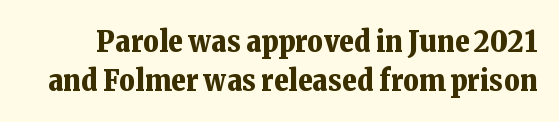
The space beneath each line is pristine and unruled. What stands out about the letter spacing? Nothing — it is the standard amount. Rows of type keep a routine distance in the vertical direction. This sample has the flowing, uneven cadence of proportional lettering. Rendered with straight, roman letterforms. Regarding serifs, this sample has them.
